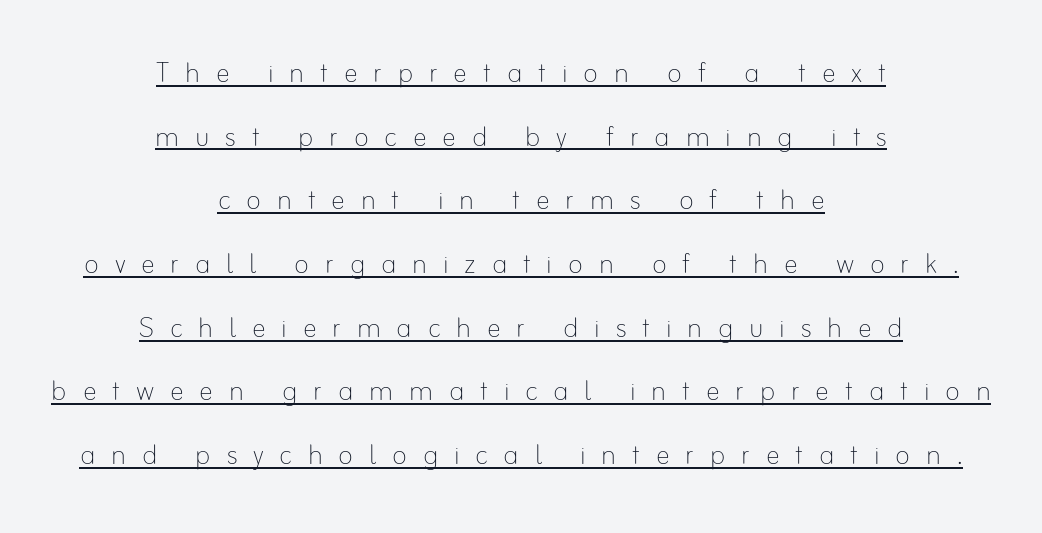
{"italic": "no", "bold": "no", "weight": "thin", "width": "normal", "stroke_contrast": "low", "x_height": "small", "monospaced": "no", "underline": "yes", "align": "center", "line_spacing_ratio": 1.82, "letter_spacing": "wide", "letter_spacing_em": 0.45, "glyph_px": 35}
